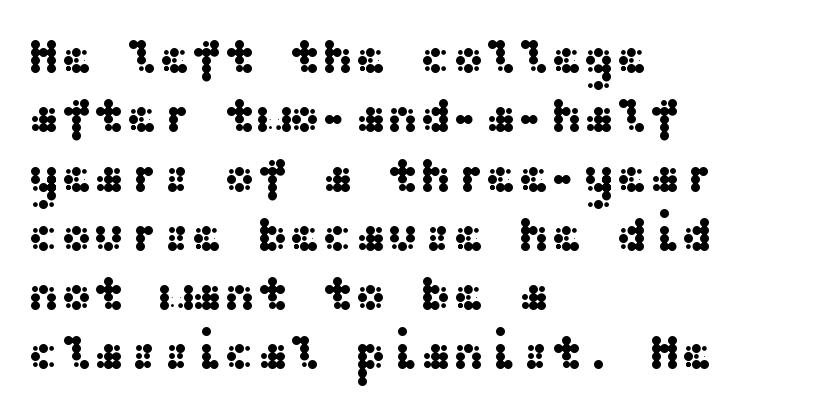
Q: Is the text italic (slanted)? A: No, it is upright.
Q: Is the typeface a serif or a sans-serif typeface? A: Sans-serif.
Q: Is the text underlined? A: No.
Q: How is the paragraph aligned? A: Left-aligned.
Q: Is the spacing between letters normal or unusually wide? A: Normal.
Q: Width (condensed, normal, or wide)? A: Wide.
Q: Stroke contrast? A: Medium.
Q: x-height? A: Medium.
